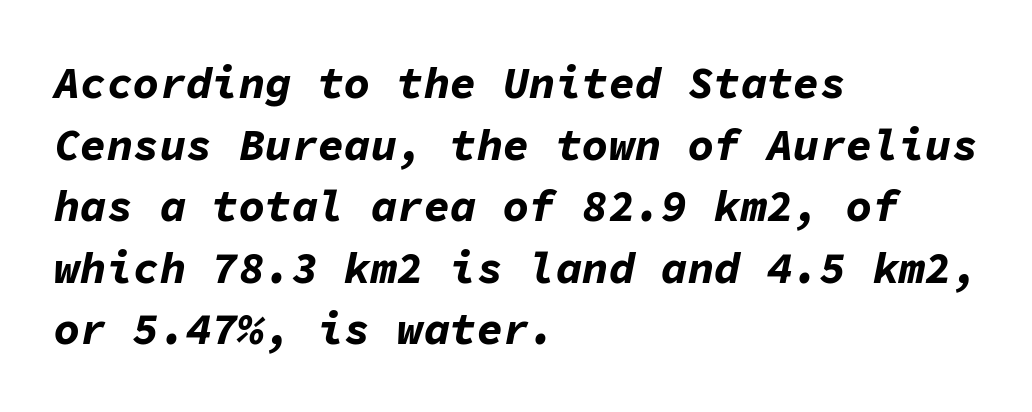
The image shows 44 px bold type, italic (leaning right), monospaced; set left-aligned, normal line spacing (1.4x), normal letter spacing, not underlined; low stroke contrast and a medium x-height.
